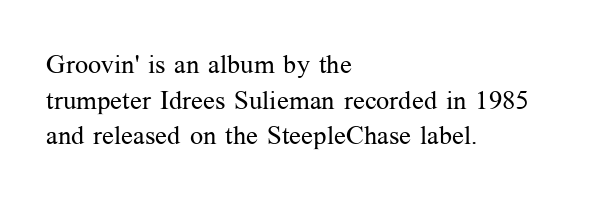
{"italic": "no", "bold": "no", "underline": "no", "align": "left", "line_spacing": "normal", "line_spacing_ratio": 1.37, "letter_spacing": "normal", "letter_spacing_em": 0.0, "glyph_px": 26}
